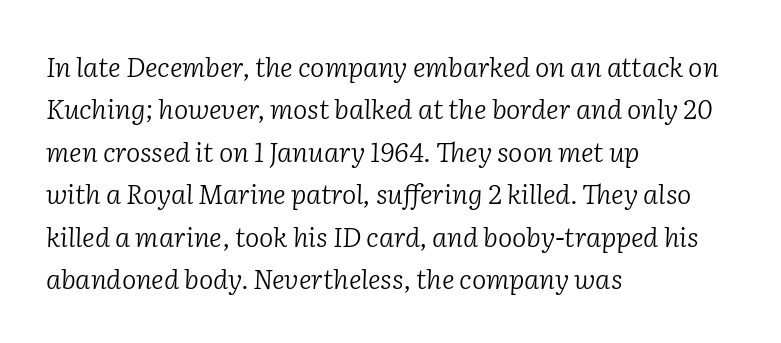
{"italic": "yes", "lean": "right", "slant_degrees": 2, "bold": "no", "underline": "no", "align": "left", "line_spacing": "normal", "line_spacing_ratio": 1.57, "letter_spacing": "normal", "letter_spacing_em": 0.0, "glyph_px": 27}
